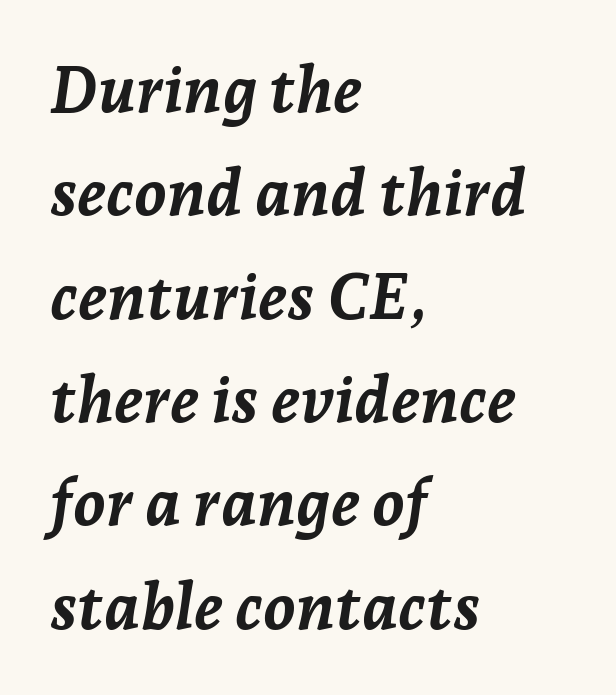
The image shows 65 px semibold type, italic (leaning right); set left-aligned, normal line spacing (1.59x), normal letter spacing, not underlined; low stroke contrast and a medium x-height.
